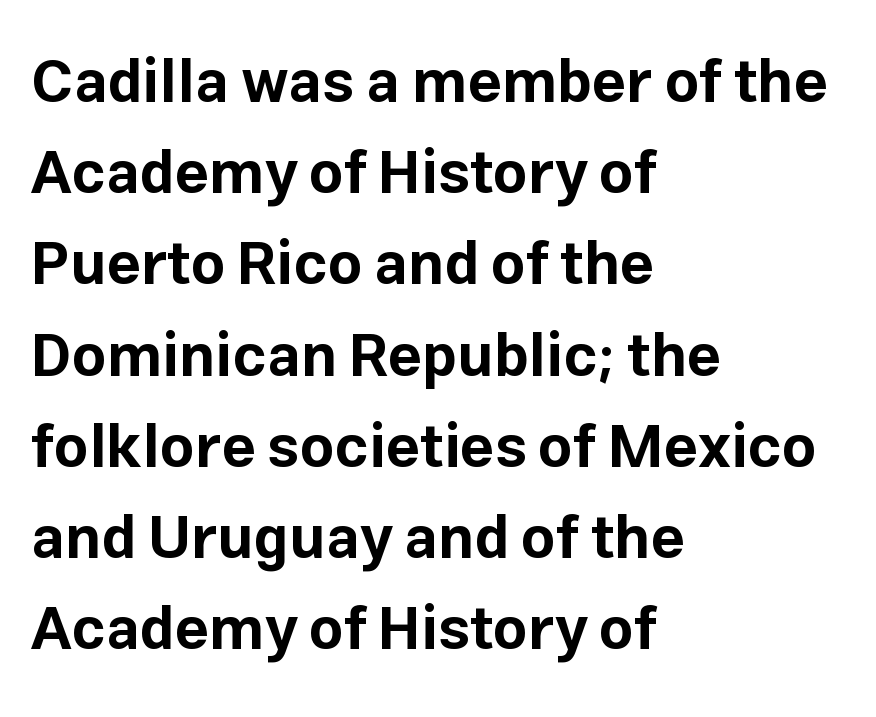
The rendering anchors every line to the left-hand side. A typesetter would call this proportional, since set widths differ per character. Does extra space separate the letters? No, they use regular spacing. Compared with an ordinary text face, these strokes are far heavier — a full bold.
